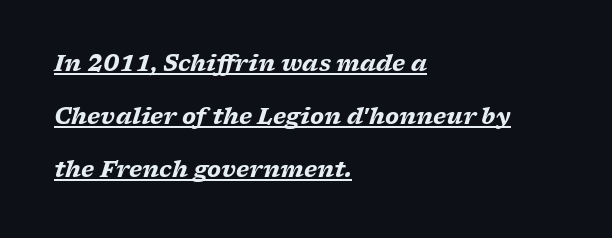
Q: Is the text bold? A: Yes.
Q: Is the text italic (slanted)? A: Yes, it leans right by about 17 degrees.
Q: Is the text underlined? A: Yes.
Q: How is the paragraph aligned? A: Left-aligned.
Q: Is the spacing between letters normal or unusually wide? A: Normal.
Q: Is the spacing between lines tight, normal or loose? A: Loose.
